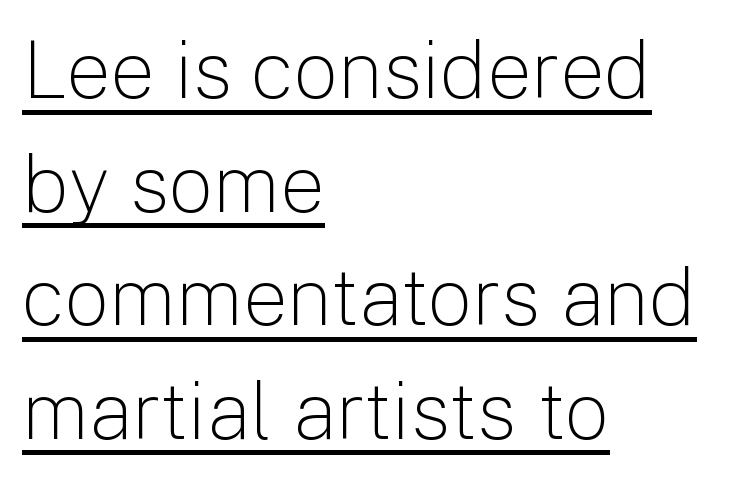
{"serif": "no", "italic": "no", "bold": "no", "weight": "light", "width": "normal", "stroke_contrast": "low", "x_height": "medium", "monospaced": "no", "underline": "yes", "align": "left", "line_spacing": "normal", "line_spacing_ratio": 1.42, "letter_spacing": "normal", "letter_spacing_em": 0.0, "glyph_px": 80}
